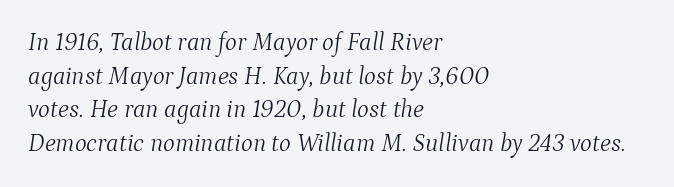
The image shows 25 px text type, italic (leaning right); set left-aligned, normal line spacing (1.35x), normal letter spacing, not underlined.
